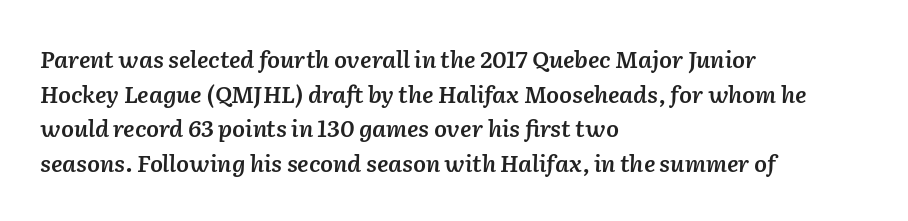
This rendering features lettering with no underline. Is the block centered? No — it sits flush against the left margin. Compared with an ordinary text face, these strokes are moderately heavier — a semibold. The face used here is rendered with its standard letterfit. The rendering applies a slant to the glyphs.
